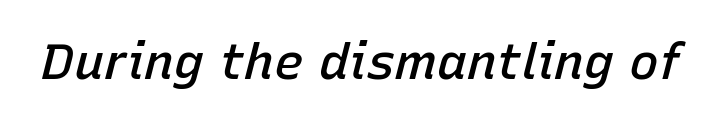
{"italic": "yes", "lean": "right", "slant_degrees": 15, "bold": "semi", "weight": "semibold", "width": "normal", "stroke_contrast": "low", "x_height": "medium", "monospaced": "no", "underline": "no", "letter_spacing": "normal", "letter_spacing_em": 0.0, "glyph_px": 50}
